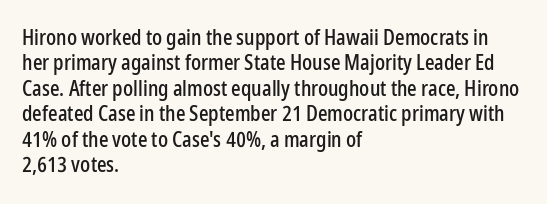
Q: Is the text italic (slanted)? A: No, it is upright.
Q: Is the text underlined? A: No.
Q: How is the paragraph aligned? A: Left-aligned.
Q: Is the spacing between letters normal or unusually wide? A: Normal.
